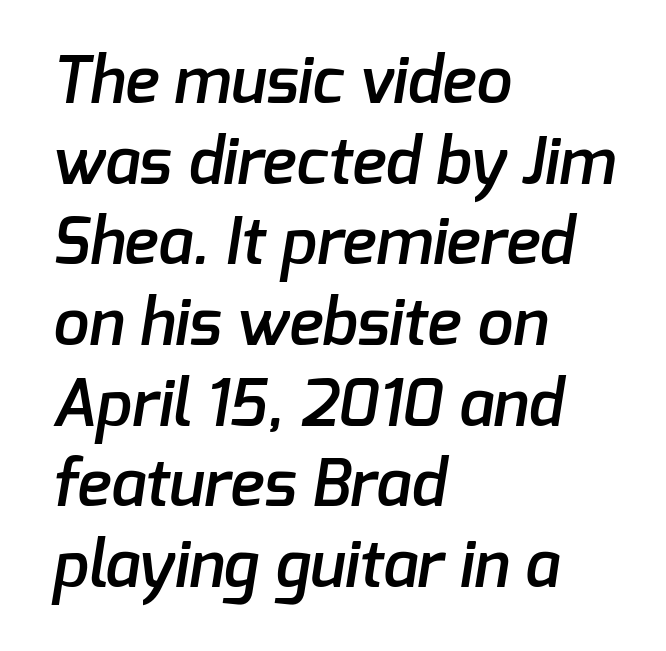
The image shows 64 px semibold sans-serif type; set left-aligned, normal line spacing (1.26x), normal letter spacing, not underlined; low stroke contrast and a medium x-height.
